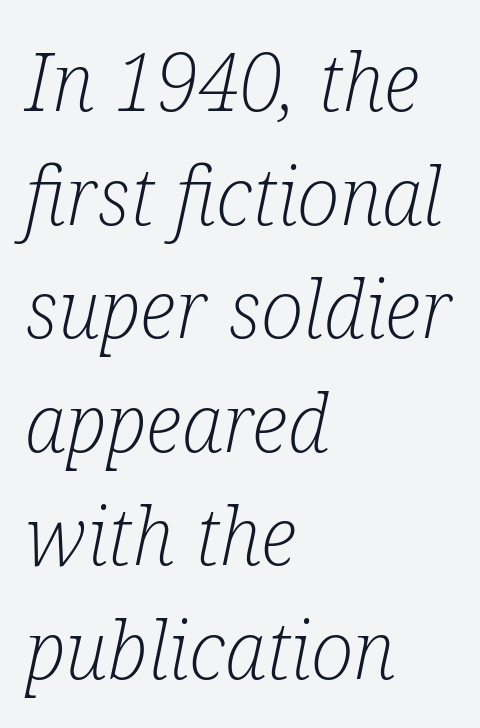
Q: Is the text bold? A: No.
Q: Is the text italic (slanted)? A: Yes, it leans right by about 12 degrees.
Q: Is the typeface a serif or a sans-serif typeface? A: Serif.
Q: Is the text underlined? A: No.
Q: How is the paragraph aligned? A: Left-aligned.
Q: Is the spacing between letters normal or unusually wide? A: Normal.
Q: Is the spacing between lines tight, normal or loose? A: Normal.
Q: Width (condensed, normal, or wide)? A: Condensed.
Q: Stroke contrast? A: Low.
Q: x-height? A: Medium.
Q: Monospaced? A: No.
